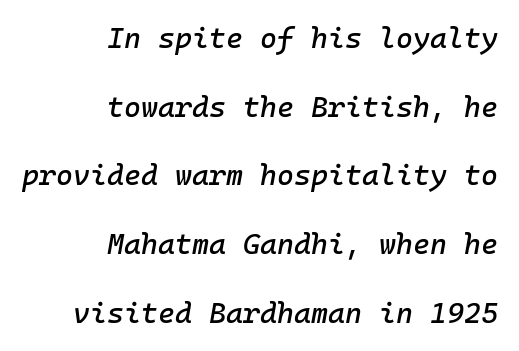
If you drew a ruler down the right edge, every line would touch it. A typesetter would mark this as italic. Students, note that the glyphs here touch the page at normal intervals. The words here are not underlined.
